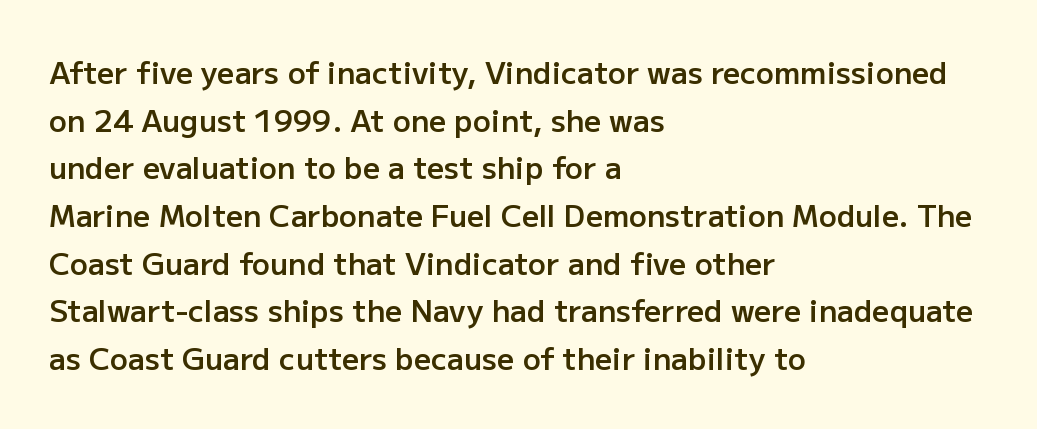
This sample has the flowing, uneven cadence of proportional lettering. Interline gaps are of average width in this sample. The letterforms sit shoulder to shoulder at normal distance. Unlike italic type, these characters show no tilt at all. Underlining? Definitely not there.
